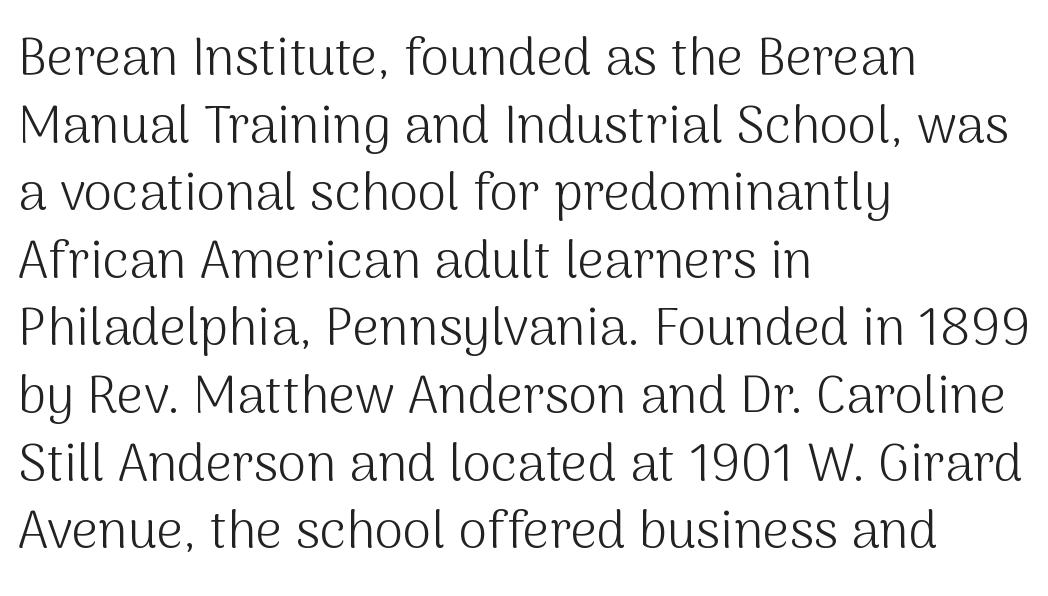
This sample is left-justified, so line endings fall wherever the words run out. Do the letters lean? They stand straight. Is this a heavy cut? Hardly; it is regular or lighter. Grotesque or geometric, the face here clearly has no serifs. The glyphs are unaccompanied by any horizontal stroke below them.
